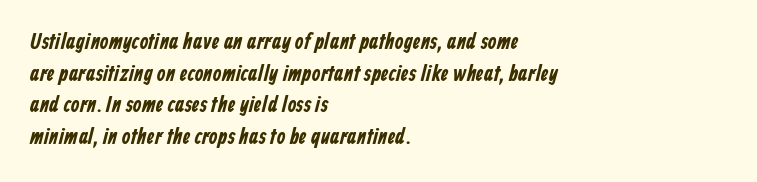
The image shows 22 px text type; set left-aligned, normal line spacing (1.44x), normal letter spacing, not underlined.
